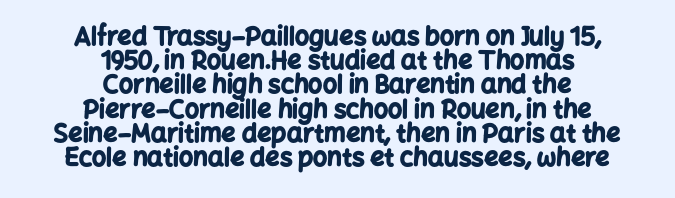
Q: Is the text bold? A: Yes.
Q: Is the text italic (slanted)? A: No, it is upright.
Q: Is the text underlined? A: No.
Q: How is the paragraph aligned? A: Centered.
Q: Is the spacing between letters normal or unusually wide? A: Normal.
Q: Is the spacing between lines tight, normal or loose? A: Tight.
